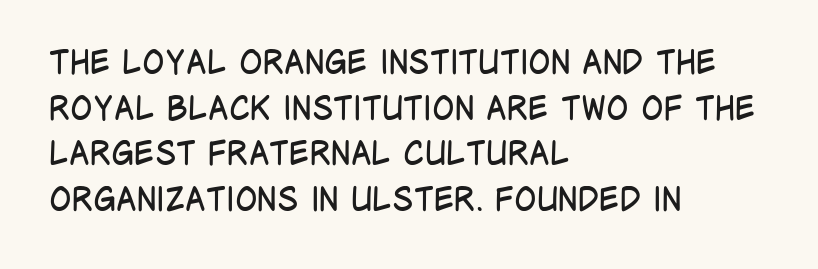
{"serif": "no", "italic": "no", "bold": "no", "weight": "regular", "width": "condensed", "stroke_contrast": "low", "x_height": "large", "monospaced": "no", "underline": "no", "align": "left", "line_spacing": "normal", "line_spacing_ratio": 1.38, "letter_spacing": "normal", "letter_spacing_em": 0.0, "glyph_px": 33}
